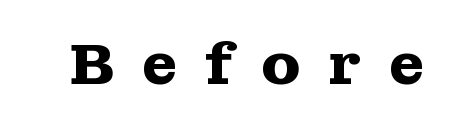
Honestly, there is no underline to notice here at all. Spacing verdict: proportional, widths tailored to each character. Weight: bold. Short note: letters widely spaced. The specimen reads as upright at a glance.
